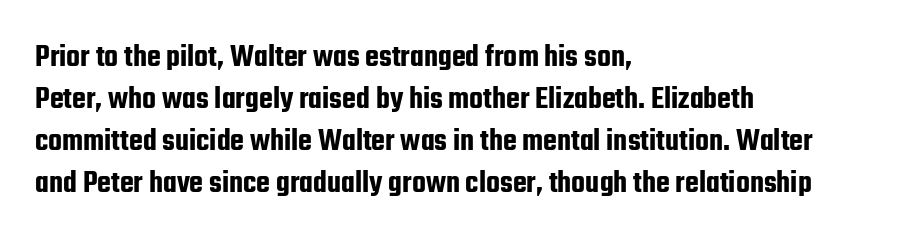
The words here are not underlined. The font's upright variant was chosen for this text. Whoever set this chose a conventional vertical rhythm. One-word summary of the alignment: left. Character widths vary here, with narrow letters taking less room than wide ones. Here the glyphs are tracked normally, forming tight word shapes.
